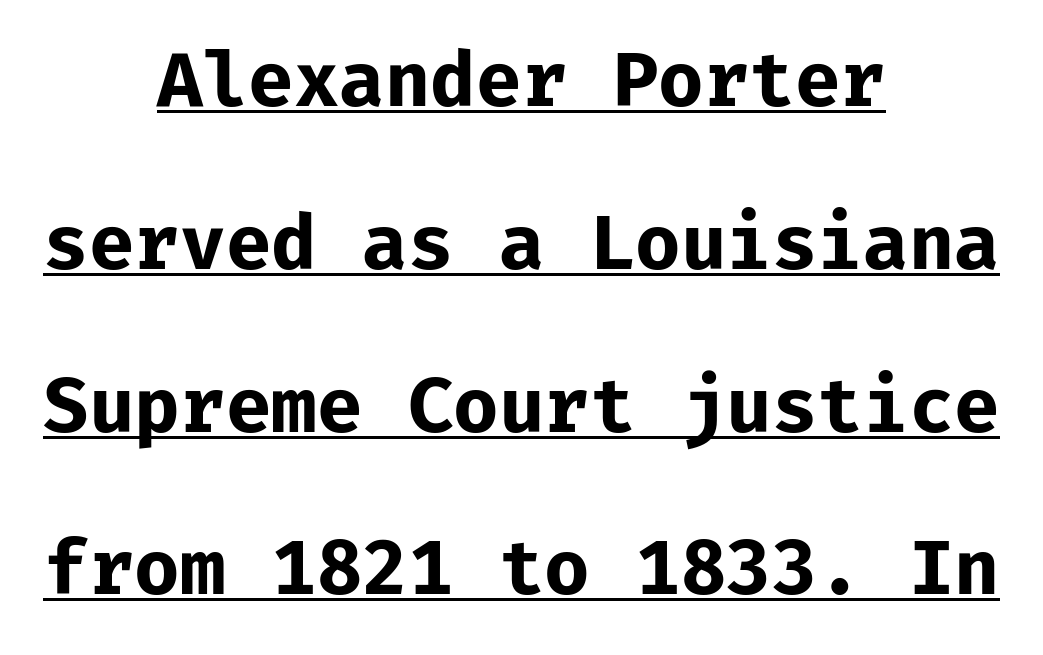
{"serif": "no", "italic": "no", "bold": "yes", "weight": "bold", "width": "normal", "stroke_contrast": "low", "x_height": "medium", "monospaced": "yes", "underline": "yes", "align": "center", "line_spacing": "loose", "line_spacing_ratio": 2.2, "letter_spacing": "normal", "letter_spacing_em": 0.0, "glyph_px": 74}
